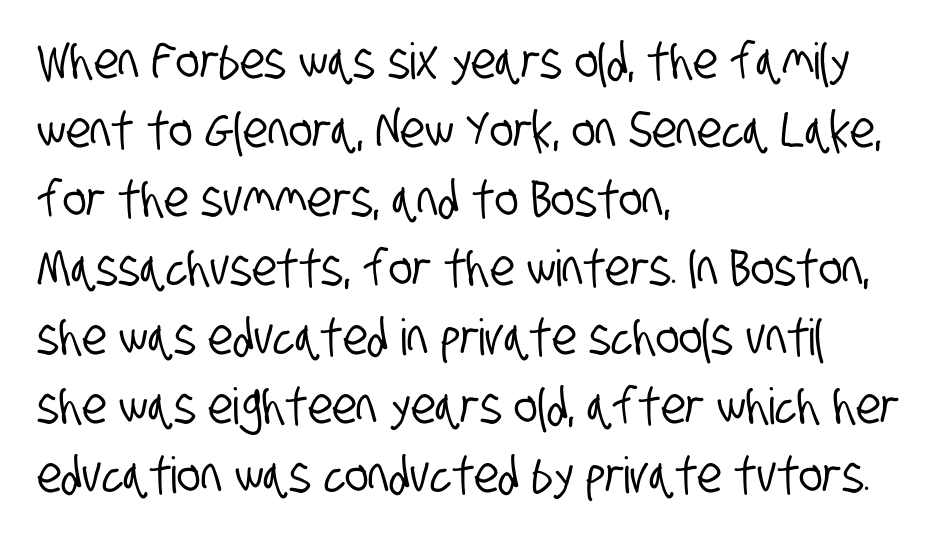
{"serif": "no", "width": "condensed", "stroke_contrast": "low", "x_height": "large", "monospaced": "no", "underline": "no", "align": "left", "line_spacing": "normal", "line_spacing_ratio": 1.38, "letter_spacing": "normal", "letter_spacing_em": 0.0, "glyph_px": 50}
